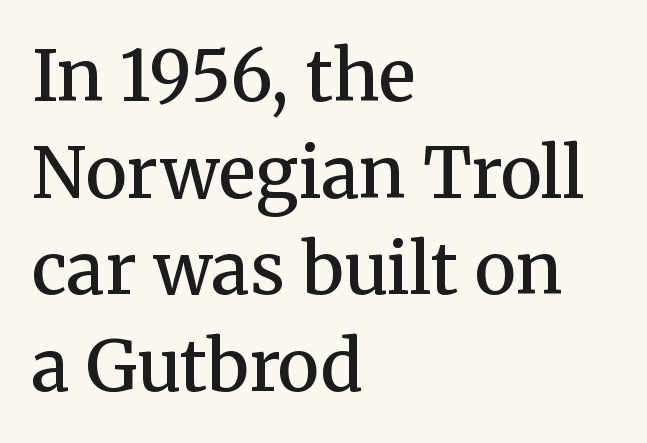
The image shows 70 px semibold serif type, upright; set left-aligned, normal line spacing (1.38x), normal letter spacing, not underlined; medium stroke contrast and a medium x-height.
